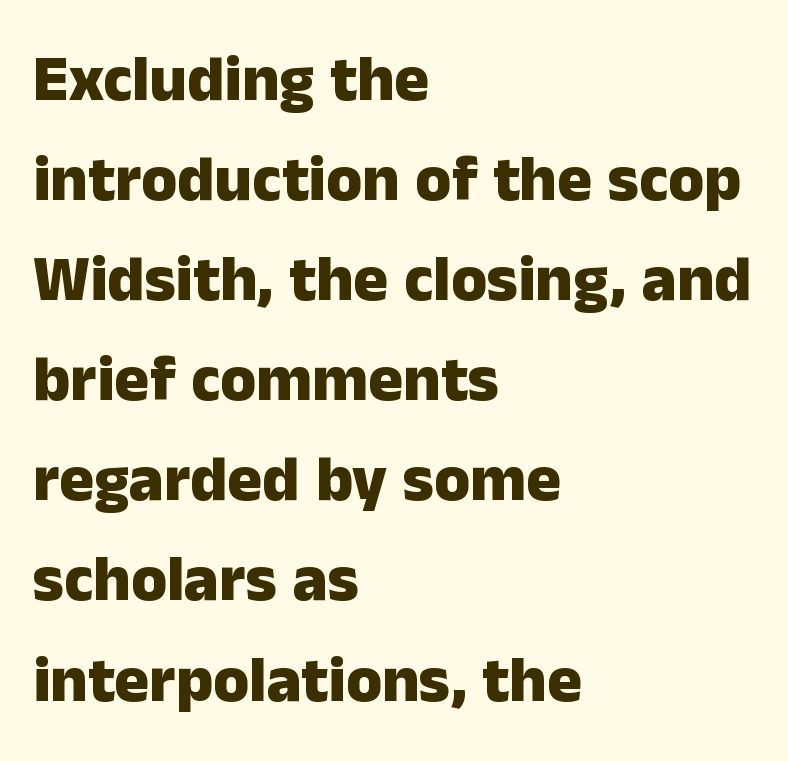
Q: Is the text bold? A: Yes.
Q: Is the text italic (slanted)? A: No, it is upright.
Q: Is the typeface a serif or a sans-serif typeface? A: Sans-serif.
Q: Is the text underlined? A: No.
Q: How is the paragraph aligned? A: Left-aligned.
Q: Is the spacing between letters normal or unusually wide? A: Normal.
Q: Is the spacing between lines tight, normal or loose? A: Normal.
Q: Width (condensed, normal, or wide)? A: Normal.
Q: Stroke contrast? A: Low.
Q: x-height? A: Medium.
Q: Monospaced? A: No.
